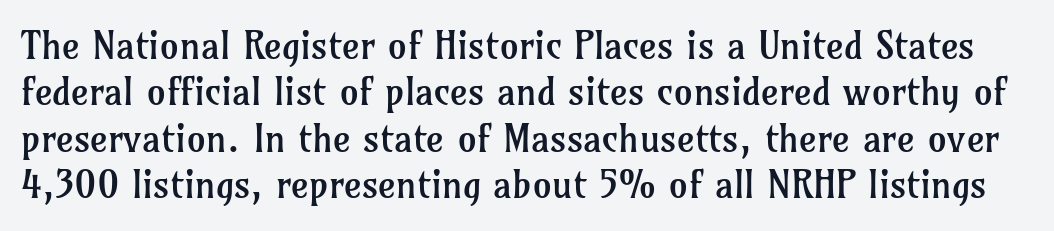
Compared with a typical body face, this is equally light or lighter still. To sum up the face: it has serifs. Rule under the text: the space is simply empty. This sample uses an upright cut, with every glyph sitting square on the baseline.
